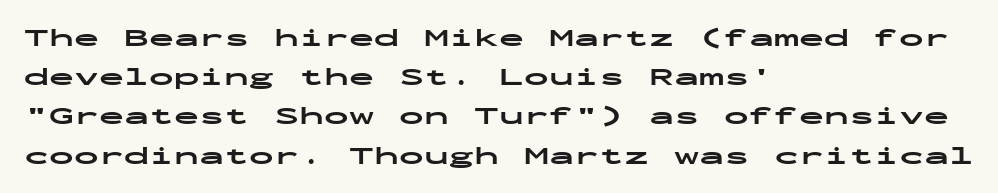
There is no visible air inserted between adjacent glyphs. This sample is left-justified, so line endings fall wherever the words run out. Normally led — the rows are evenly, conventionally spaced. The lettering holds an erect, upright posture throughout.
